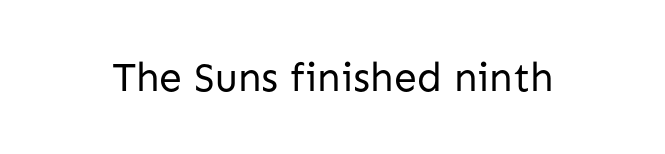
The strip under each line holds only bare page. Summary of weight: not heavy and not bold. Do the letters lean? They stand straight. A typesetter would call this zero additional tracking. Note: no serifs on the glyphs.
